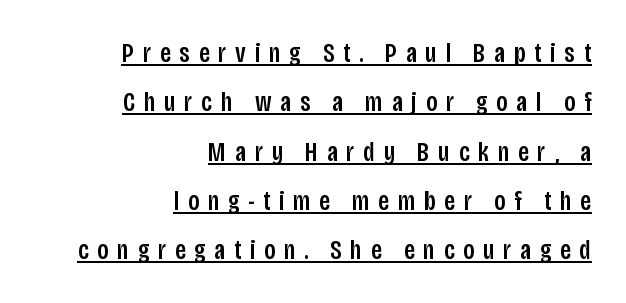
{"serif": "no", "italic": "no", "width": "condensed", "stroke_contrast": "low", "x_height": "large", "monospaced": "no", "underline": "yes", "align": "right", "line_spacing_ratio": 1.76, "letter_spacing": "wide", "letter_spacing_em": 0.31, "glyph_px": 28}
